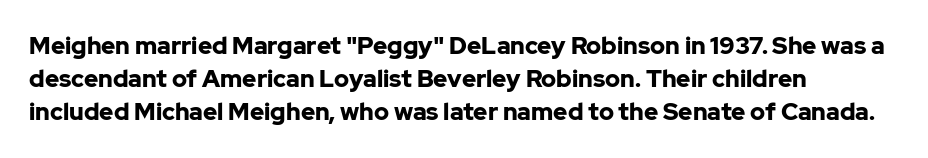
Q: Is the text bold? A: Yes.
Q: Is the text italic (slanted)? A: No, it is upright.
Q: Is the text underlined? A: No.
Q: How is the paragraph aligned? A: Left-aligned.
Q: Is the spacing between letters normal or unusually wide? A: Normal.
Q: Is the spacing between lines tight, normal or loose? A: Normal.
